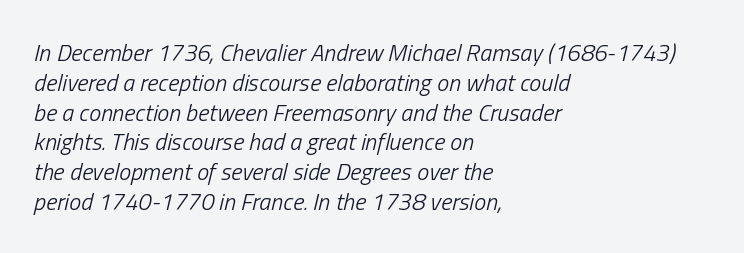
Q: Is the text bold? A: No.
Q: Is the text italic (slanted)? A: Yes, it leans right by about 13 degrees.
Q: Is the text underlined? A: No.
Q: How is the paragraph aligned? A: Left-aligned.
Q: Is the spacing between letters normal or unusually wide? A: Normal.
